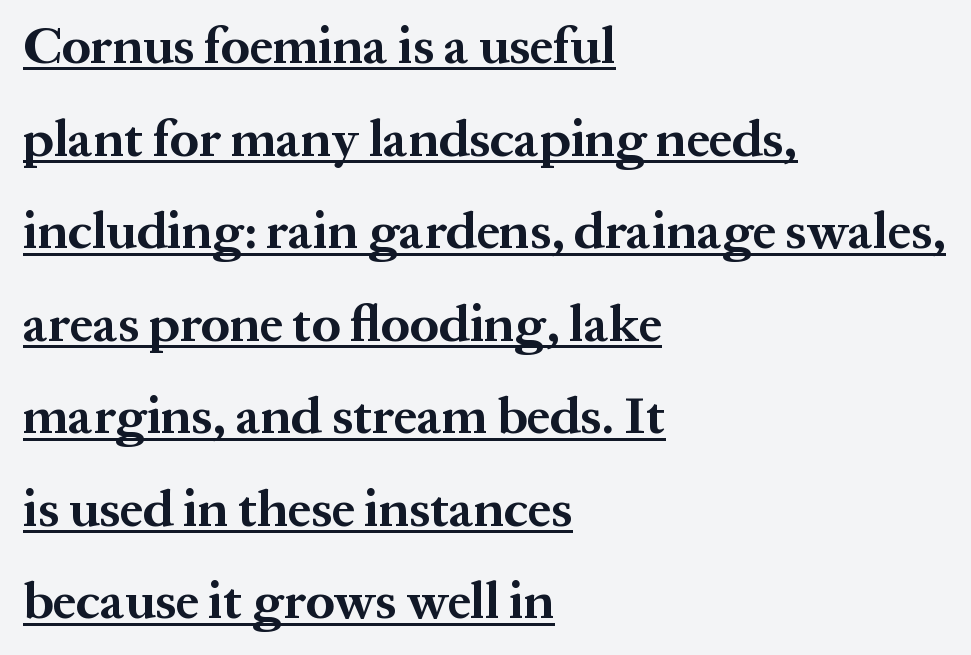
{"serif": "yes", "italic": "no", "bold": "yes", "weight": "bold", "width": "normal", "stroke_contrast": "medium", "x_height": "medium", "monospaced": "no", "underline": "yes", "align": "left", "line_spacing_ratio": 1.78, "letter_spacing": "normal", "letter_spacing_em": 0.0, "glyph_px": 52}
